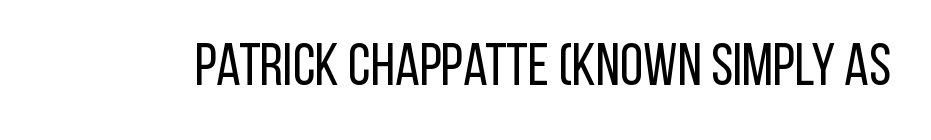
Q: Is the text bold? A: No.
Q: Is the text italic (slanted)? A: No, it is upright.
Q: Is the typeface a serif or a sans-serif typeface? A: Sans-serif.
Q: Is the text underlined? A: No.
Q: Is the spacing between letters normal or unusually wide? A: Normal.
Q: Width (condensed, normal, or wide)? A: Condensed.
Q: Stroke contrast? A: Low.
Q: x-height? A: Large.
Q: Monospaced? A: No.
